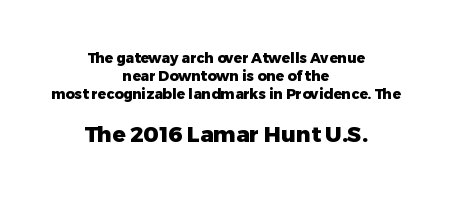
Size hierarchy here favors the trailing block over the leading one. Bare-footed words on every line. As a designer I'd log this as weight 700, bold. This sample uses plain, unmodified letter spacing.
